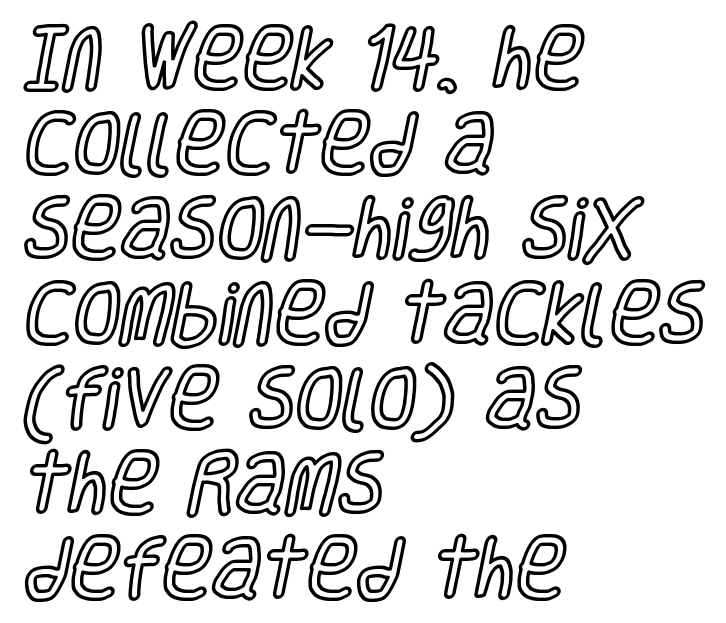
The image shows 68 px condensed type; set left-aligned, normal line spacing (1.25x), normal letter spacing, not underlined; a large x-height.
